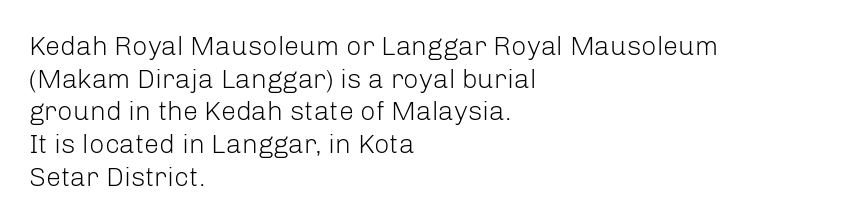
{"italic": "no", "bold": "no", "underline": "no", "align": "left", "line_spacing_ratio": 1.21, "letter_spacing": "normal", "letter_spacing_em": 0.0, "glyph_px": 27}
